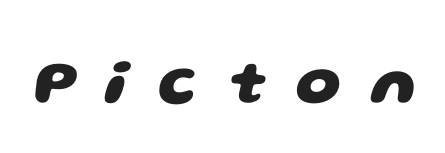
The image shows 64 px heavy, wide sans-serif type; set unusually wide letter spacing (+0.47 em), not underlined; low stroke contrast and a large x-height.
